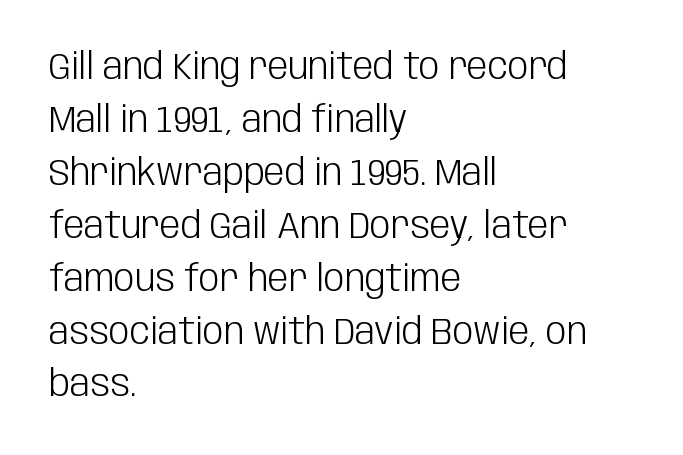
Q: Is the text bold? A: No.
Q: Is the text italic (slanted)? A: No, it is upright.
Q: Is the typeface a serif or a sans-serif typeface? A: Sans-serif.
Q: Is the text underlined? A: No.
Q: How is the paragraph aligned? A: Left-aligned.
Q: Is the spacing between letters normal or unusually wide? A: Normal.
Q: Is the spacing between lines tight, normal or loose? A: Normal.
Q: Width (condensed, normal, or wide)? A: Condensed.
Q: Stroke contrast? A: Low.
Q: x-height? A: Large.
Q: Monospaced? A: No.
